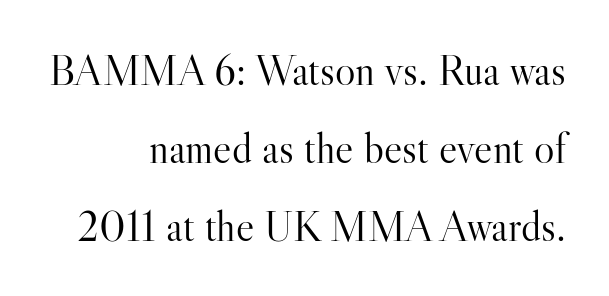
Q: Is the text bold? A: No.
Q: Is the text italic (slanted)? A: No, it is upright.
Q: Is the typeface a serif or a sans-serif typeface? A: Serif.
Q: Is the text underlined? A: No.
Q: How is the paragraph aligned? A: Right-aligned.
Q: Is the spacing between letters normal or unusually wide? A: Normal.
Q: Width (condensed, normal, or wide)? A: Normal.
Q: Stroke contrast? A: High.
Q: x-height? A: Small.
Q: Monospaced? A: No.
